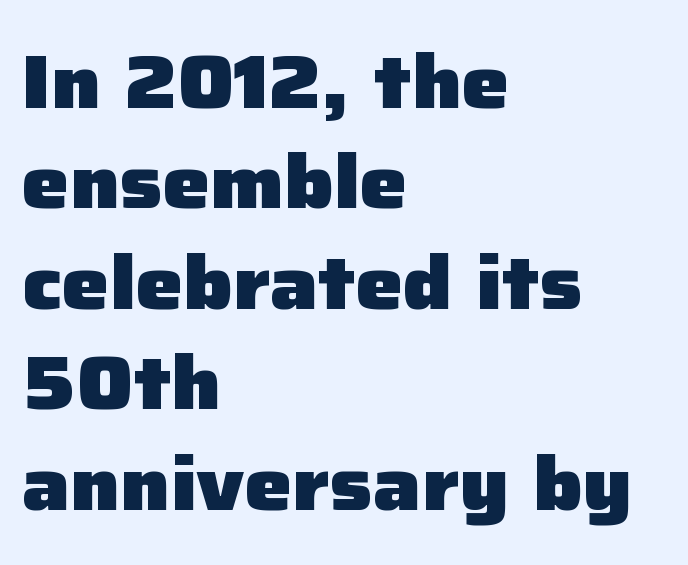
The image shows 75 px heavy sans-serif type, upright; set left-aligned, normal line spacing (1.34x), normal letter spacing, not underlined; low stroke contrast and a medium x-height.
